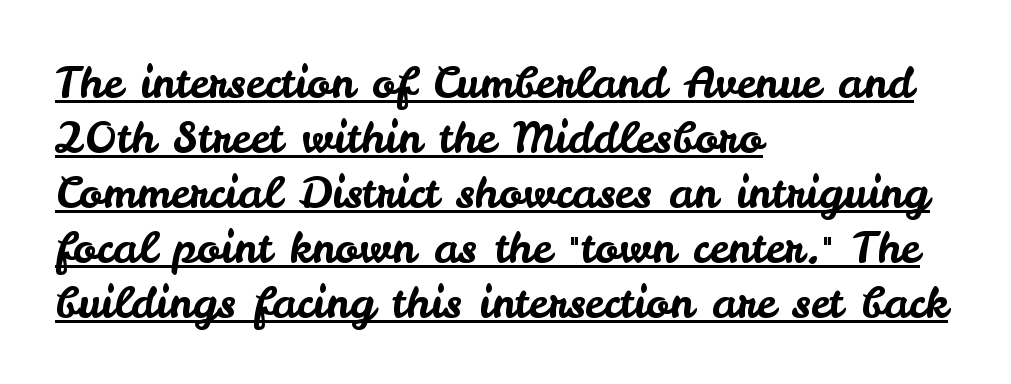
Regarding serifs, this sample does without them. A rule runs beneath these lines of type. Students, note that the glyphs here touch the page at normal intervals. Teacher's note: observe the even left margin — that is flush-left alignment.
